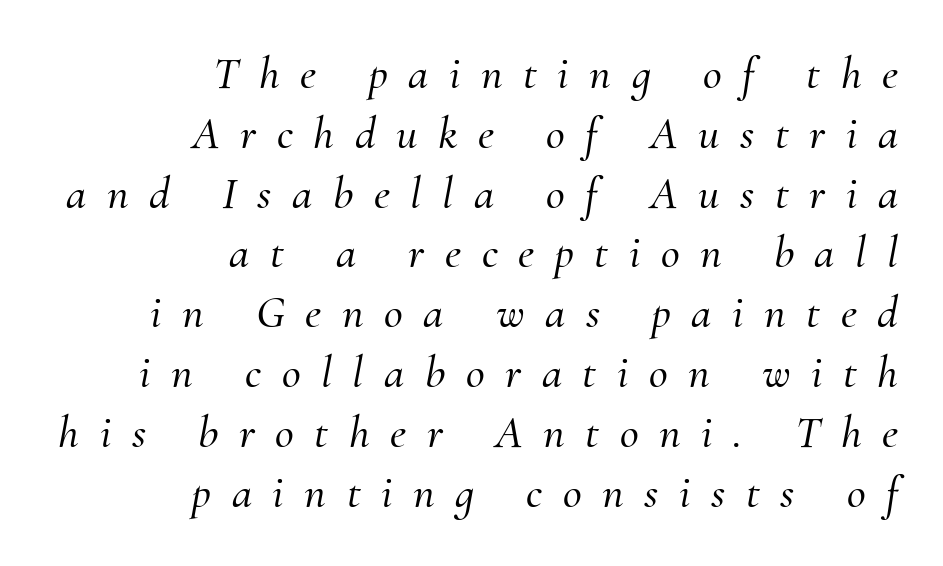
Little horizontal feet cap the strokes, marking this as serif type. The tracking reads as deliberately expanded to a designer's eye. Leading matches the norm, producing a regular column. Each row of text sits above clean, open space. The setting favours the right margin, as signatures and pull-quotes sometimes do.
